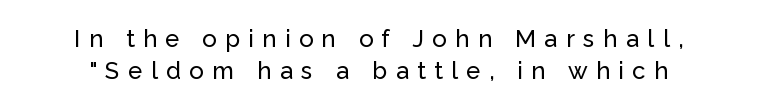
Q: Is the text italic (slanted)? A: No, it is upright.
Q: Is the text underlined? A: No.
Q: Is the spacing between letters normal or unusually wide? A: Unusually wide.
Q: Is the spacing between lines tight, normal or loose? A: Normal.
